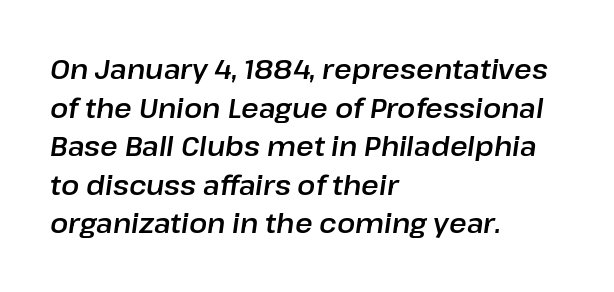
{"italic": "yes", "lean": "right", "slant_degrees": 8, "underline": "no", "align": "left", "line_spacing": "normal", "line_spacing_ratio": 1.43, "letter_spacing": "normal", "letter_spacing_em": 0.0, "glyph_px": 27}
